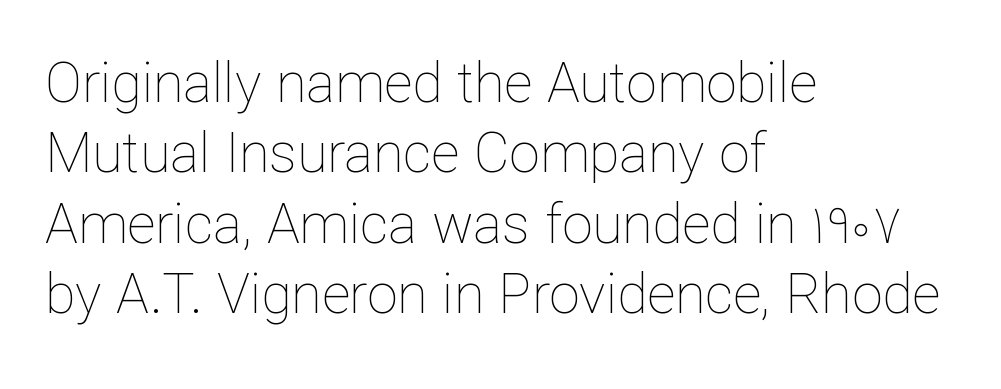
Looks like regular typesetting: each glyph gets only the width it needs. Quick note: interline space is typical. Vertical stems look standard width or narrower in stroke. Honestly, the letter spacing is just normal — you wouldn't notice it.
